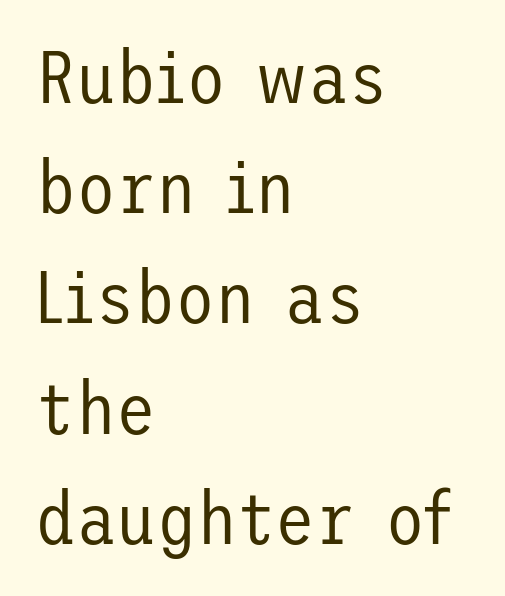
{"serif": "no", "italic": "no", "bold": "no", "weight": "regular", "width": "normal", "stroke_contrast": "low", "x_height": "medium", "underline": "no", "align": "left", "line_spacing": "normal", "line_spacing_ratio": 1.51, "letter_spacing": "normal", "letter_spacing_em": 0.0, "glyph_px": 73}
